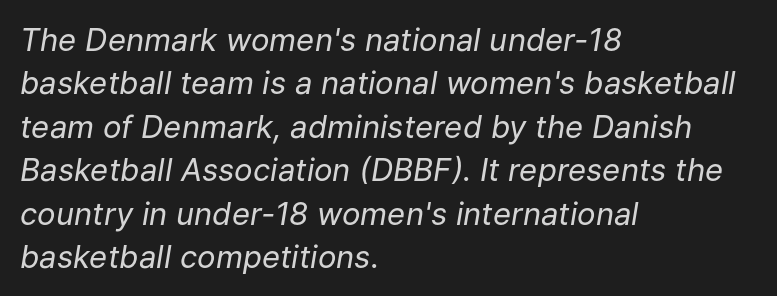
The image shows 31 px regular-weight type, italic (leaning right); set left-aligned, normal line spacing (1.4x), normal letter spacing, not underlined; low stroke contrast and a medium x-height.
